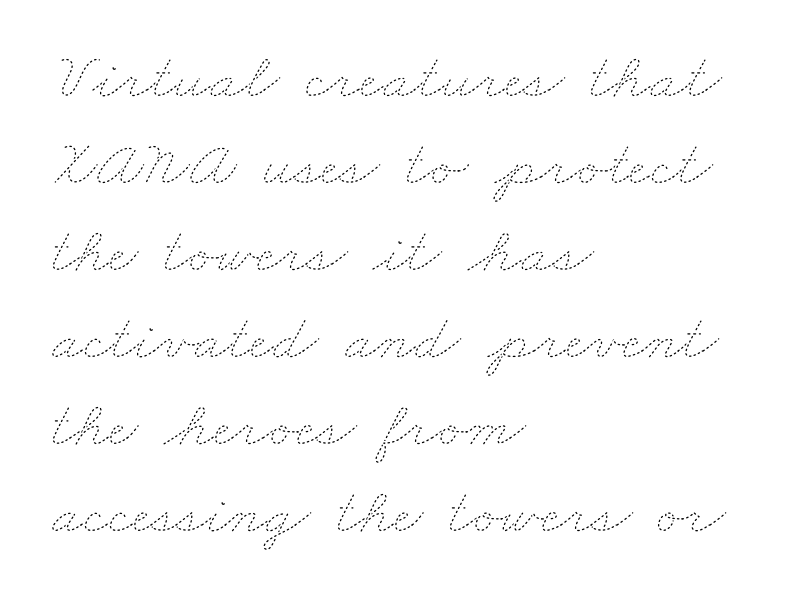
The image shows 65 px thin, wide type; set left-aligned, normal line spacing (1.34x), normal letter spacing, not underlined; low stroke contrast and a small x-height.
